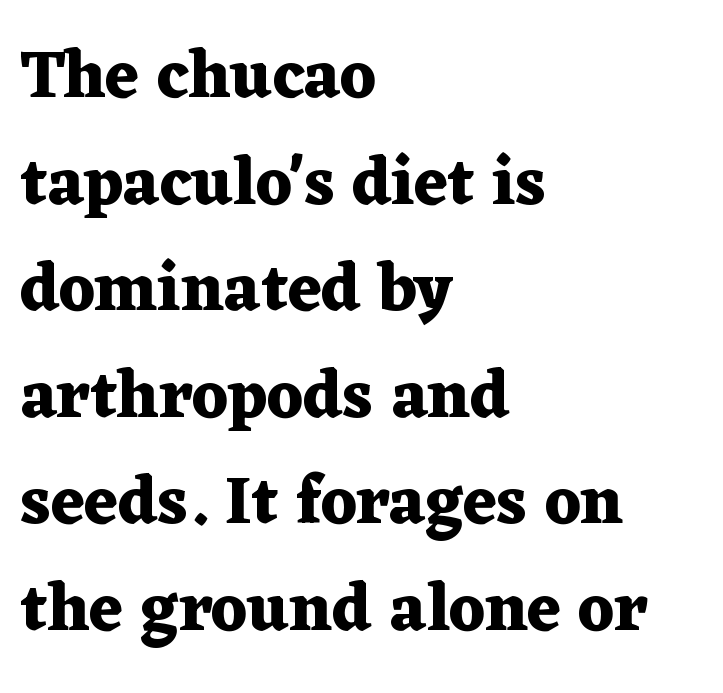
As a designer I'd log this as weight 700, bold. Tall strokes in this sample are plumb rather than angled. Tracking here is standard; glyphs follow each other at the usual distance. These lines are set flush left with a ragged right edge. Rule under the text: the space is simply empty.
